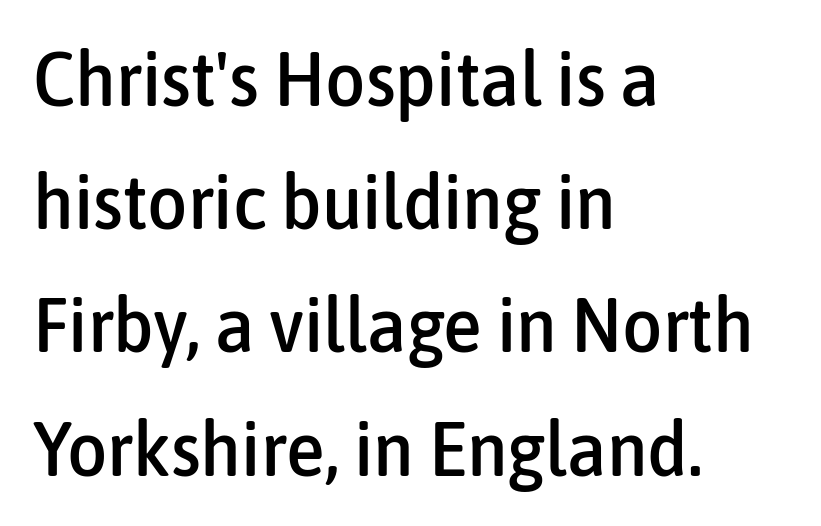
{"serif": "no", "italic": "no", "width": "condensed", "stroke_contrast": "low", "x_height": "medium", "monospaced": "no", "underline": "no", "align": "left", "line_spacing": "normal", "line_spacing_ratio": 1.58, "letter_spacing": "normal", "letter_spacing_em": 0.0, "glyph_px": 78}
